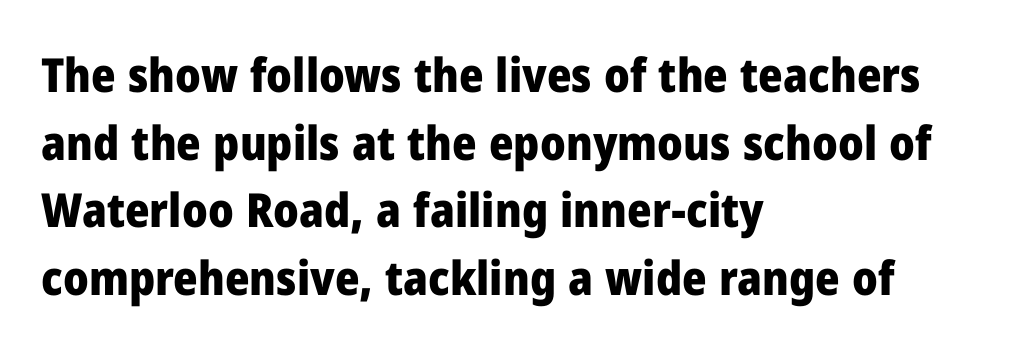
The image shows 47 px heavy sans-serif type, upright; set left-aligned, normal line spacing (1.44x), normal letter spacing, not underlined; low stroke contrast and a medium x-height.
